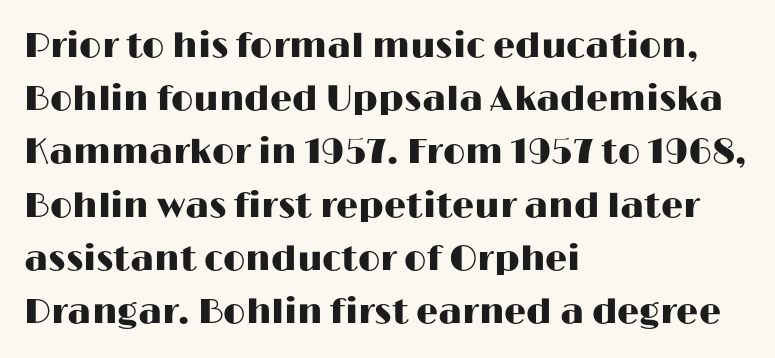
{"serif": "no", "italic": "no", "width": "wide", "stroke_contrast": "high", "x_height": "medium", "monospaced": "no", "underline": "no", "align": "left", "line_spacing": "normal", "line_spacing_ratio": 1.52, "letter_spacing": "normal", "letter_spacing_em": 0.0, "glyph_px": 35}
